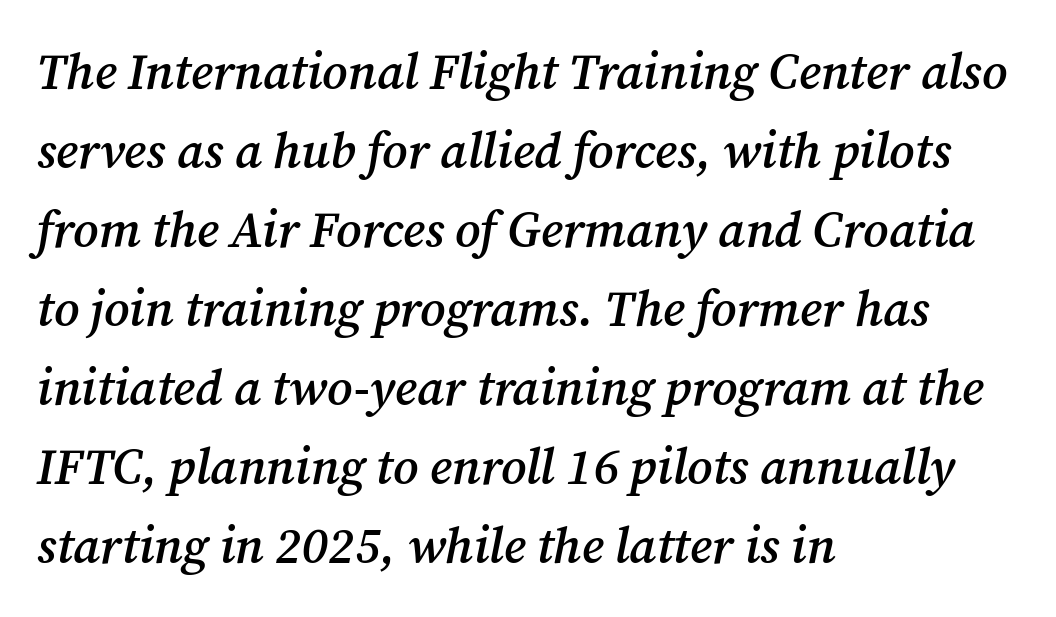
Character widths vary here, with narrow letters taking less room than wide ones. These lines were composed using italics. These words are printed semibold, heavier than regular yet not bold. Words float on clear page, feet unadorned. The designer left line spacing at the default. Where is the straight margin? On the left.
